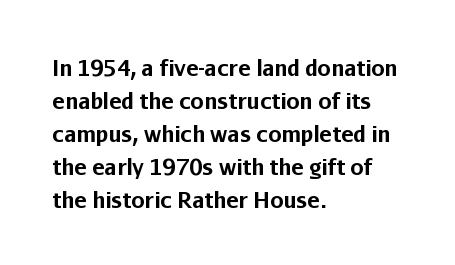
{"italic": "no", "bold": "yes", "underline": "no", "align": "left", "line_spacing": "normal", "line_spacing_ratio": 1.57, "letter_spacing": "normal", "letter_spacing_em": 0.0, "glyph_px": 21}
